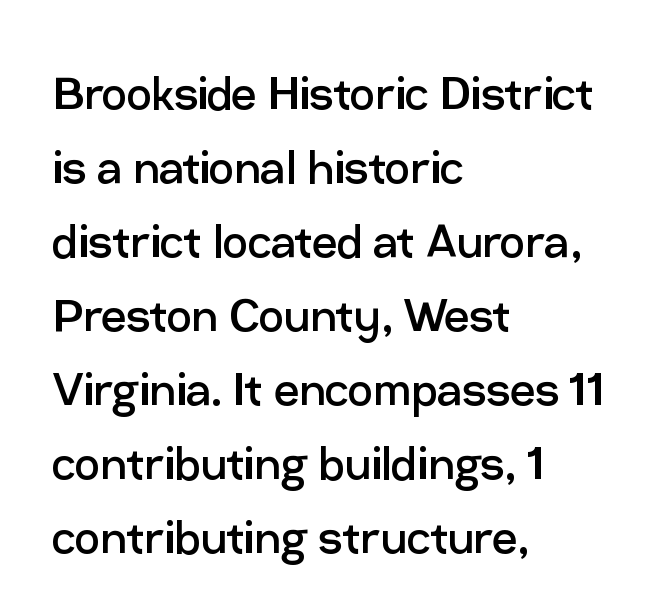
The image shows 56 px regular-weight sans-serif type, upright; set left-aligned, normal line spacing (1.32x), normal letter spacing, not underlined; low stroke contrast and a medium x-height.
